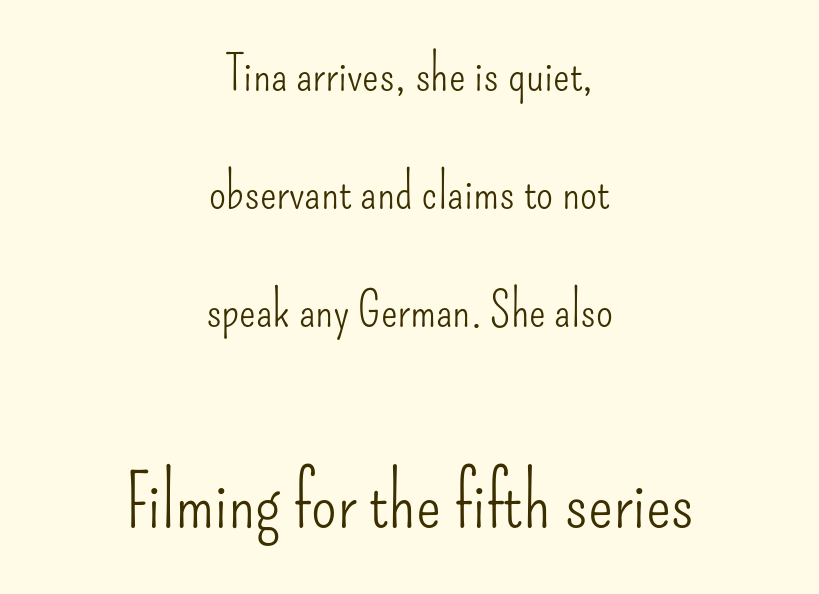
{"serif": "no", "italic": "no", "bold": "no", "weight": "light", "width": "condensed", "stroke_contrast": "low", "x_height": "small", "monospaced": "no", "underline": "no", "align": "center", "line_spacing": "loose", "line_spacing_ratio": 2.41, "letter_spacing": "normal", "letter_spacing_em": 0.0, "larger_block": "second", "size_ratio": 1.51, "glyph_px": 74}
